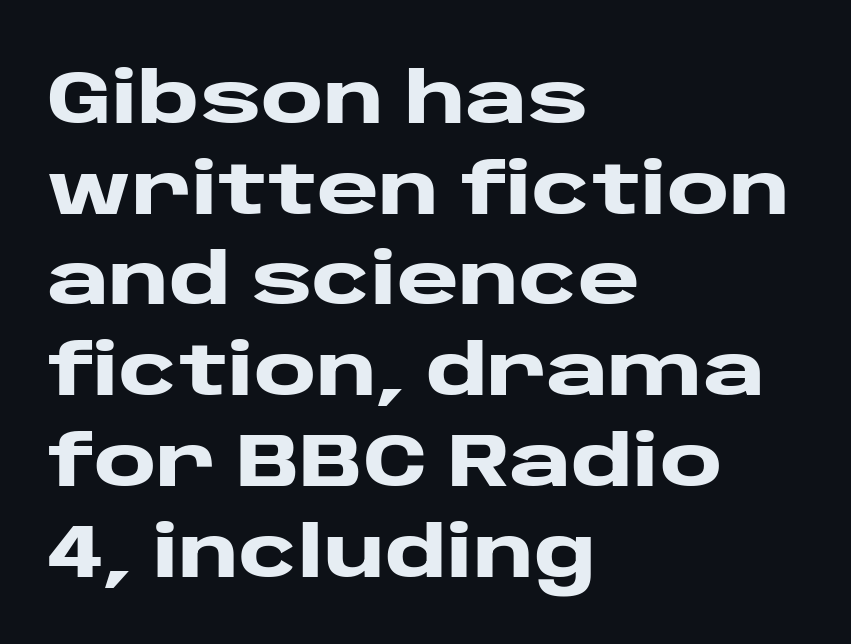
The passage shown is not underscored anywhere. Look at the bottom of the vertical strokes: they stop flat, with no serifs. The tracking reads as untouched default to a designer's eye. The sample has been set heavy, in full bold. The letters stand upright; this is a roman face.
